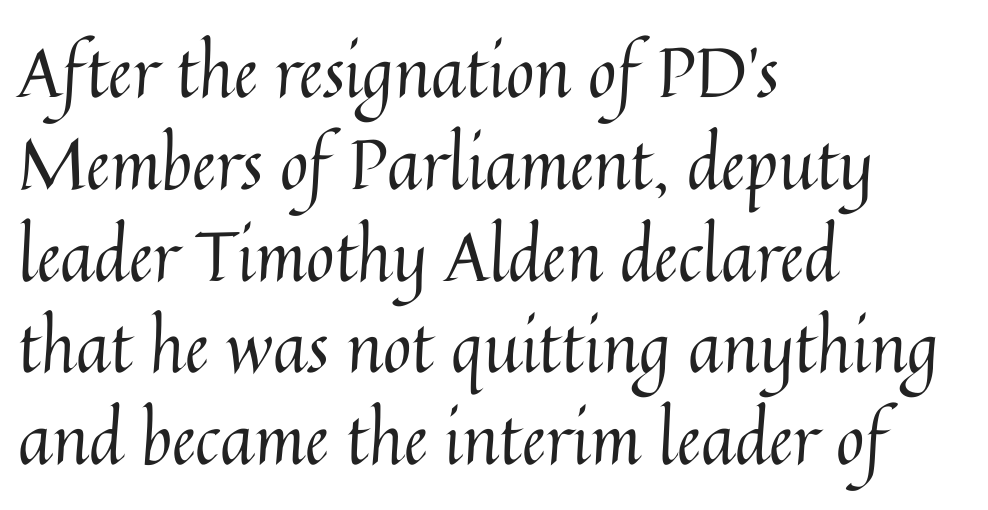
Q: Is the text bold? A: No.
Q: Is the text italic (slanted)? A: Yes.
Q: Is the text underlined? A: No.
Q: How is the paragraph aligned? A: Left-aligned.
Q: Is the spacing between letters normal or unusually wide? A: Normal.
Q: Is the spacing between lines tight, normal or loose? A: Normal.
Q: Width (condensed, normal, or wide)? A: Normal.
Q: Stroke contrast? A: Medium.
Q: x-height? A: Medium.
Q: Monospaced? A: No.
